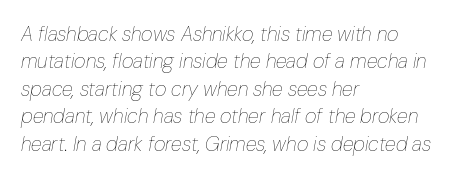
{"italic": "yes", "lean": "right", "slant_degrees": 10, "bold": "no", "underline": "no", "align": "left", "line_spacing": "normal", "line_spacing_ratio": 1.37, "letter_spacing": "normal", "letter_spacing_em": 0.0, "glyph_px": 20}
